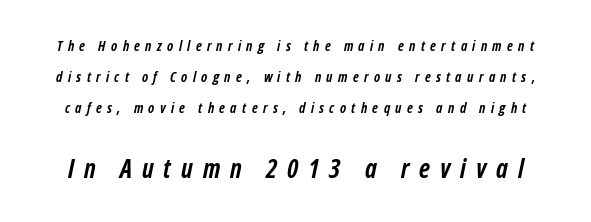
{"italic": "yes", "lean": "right", "slant_degrees": 12, "bold": "yes", "underline": "no", "line_spacing": "loose", "line_spacing_ratio": 2.21, "letter_spacing": "wide", "letter_spacing_em": 0.38, "larger_block": "second", "size_ratio": 1.86, "glyph_px": 26}
